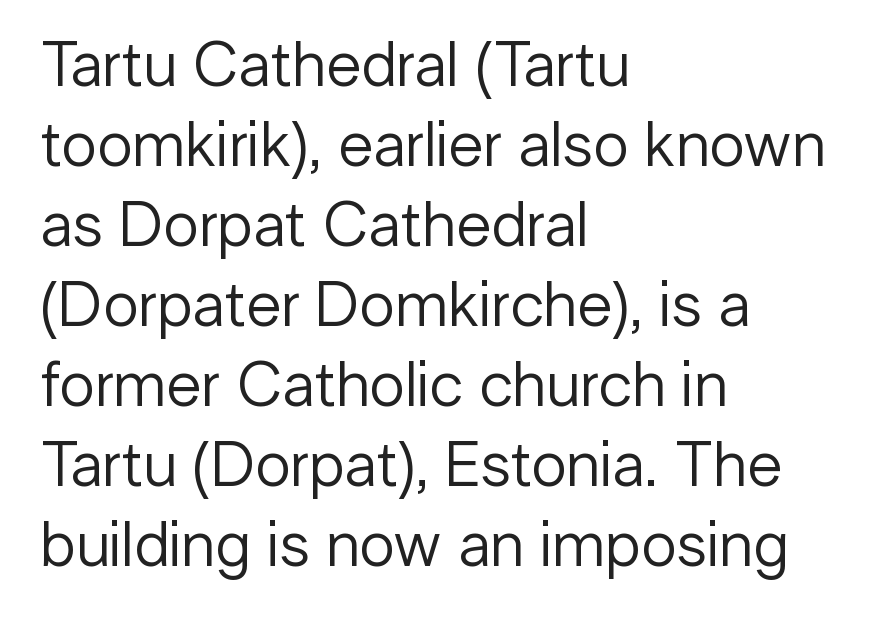
The image shows 64 px regular-weight sans-serif type, upright; set left-aligned, normal line spacing (1.25x), normal letter spacing, not underlined; low stroke contrast and a medium x-height.
